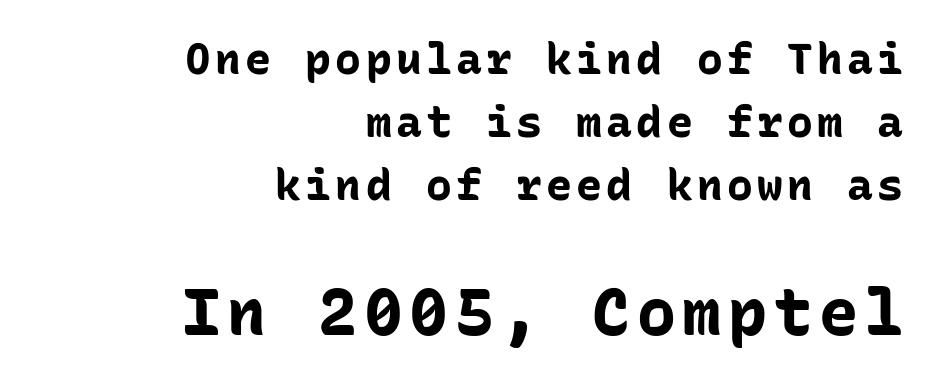
What's the leading like? Ordinary, nothing unusual. Every letter is thick-stroked: bold, no question. The face used here is monospaced, like something from a code editor. The baseline area is clear. The ragged edge is on the left, which tells us the setting is flush right. This sample uses an upright cut, with every glyph sitting square on the baseline.
